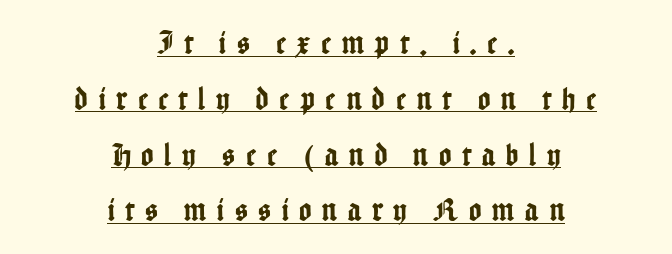
{"serif": "no", "italic": "no", "width": "condensed", "stroke_contrast": "low", "x_height": "medium", "monospaced": "no", "underline": "yes", "align": "center", "line_spacing": "normal", "line_spacing_ratio": 1.69, "letter_spacing": "wide", "letter_spacing_em": 0.33, "glyph_px": 33}
